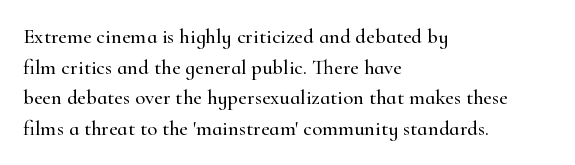
Style check: upright. Quick note: interline space is typical. This sample uses plain, unmodified letter spacing. In CSS terms this would be text-align: left.
